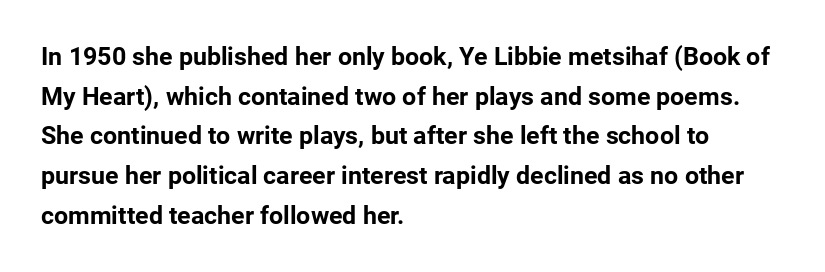
The image shows 25 px bold type, upright; set left-aligned, normal line spacing (1.59x), normal letter spacing, not underlined.
